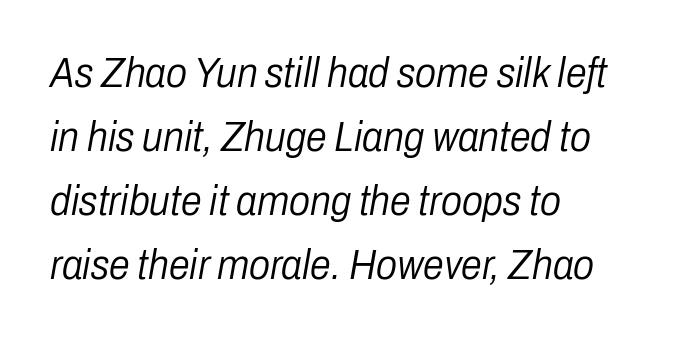
Q: Is the text bold? A: No.
Q: Is the text italic (slanted)? A: Yes, it leans right by about 10 degrees.
Q: Is the text underlined? A: No.
Q: How is the paragraph aligned? A: Left-aligned.
Q: Is the spacing between letters normal or unusually wide? A: Normal.
Q: Is the spacing between lines tight, normal or loose? A: Normal.
Q: Width (condensed, normal, or wide)? A: Condensed.
Q: Stroke contrast? A: Low.
Q: x-height? A: Medium.
Q: Monospaced? A: No.
